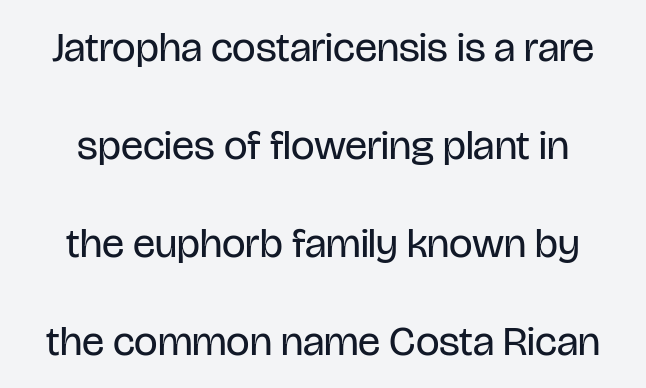
Q: Is the text bold? A: No.
Q: Is the text italic (slanted)? A: No, it is upright.
Q: Is the typeface a serif or a sans-serif typeface? A: Sans-serif.
Q: Is the text underlined? A: No.
Q: How is the paragraph aligned? A: Centered.
Q: Is the spacing between letters normal or unusually wide? A: Normal.
Q: Is the spacing between lines tight, normal or loose? A: Loose.
Q: Width (condensed, normal, or wide)? A: Condensed.
Q: Stroke contrast? A: Low.
Q: x-height? A: Large.
Q: Monospaced? A: No.
